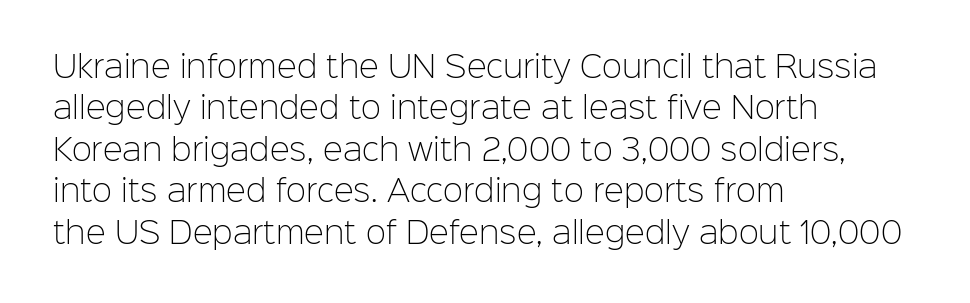
Q: Is the text bold? A: No.
Q: Is the text italic (slanted)? A: No, it is upright.
Q: Is the typeface a serif or a sans-serif typeface? A: Sans-serif.
Q: Is the text underlined? A: No.
Q: How is the paragraph aligned? A: Left-aligned.
Q: Is the spacing between letters normal or unusually wide? A: Normal.
Q: Is the spacing between lines tight, normal or loose? A: Normal.
Q: Width (condensed, normal, or wide)? A: Normal.
Q: Stroke contrast? A: Low.
Q: x-height? A: Medium.
Q: Monospaced? A: No.
